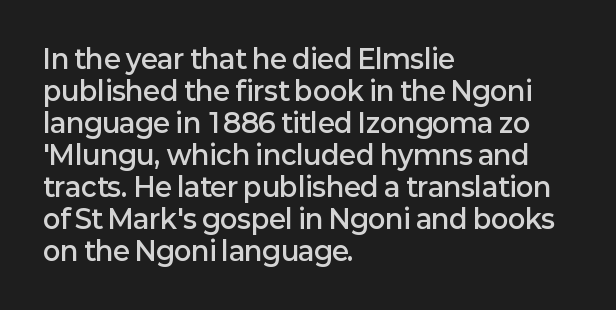
{"italic": "no", "bold": "semi", "underline": "no", "align": "left", "line_spacing_ratio": 1.23, "letter_spacing": "normal", "letter_spacing_em": 0.0, "glyph_px": 26}
